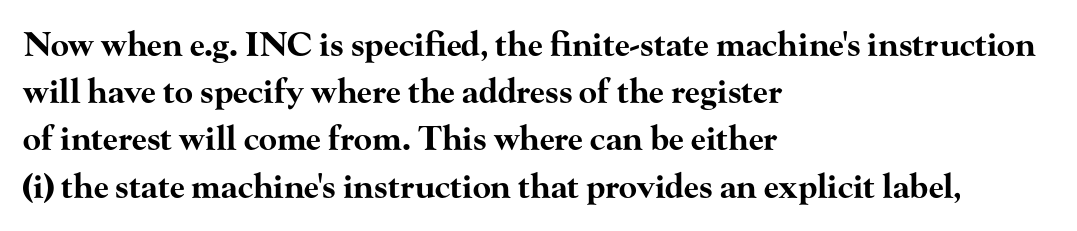
The image shows 33 px bold, wide serif type, upright; set left-aligned, normal line spacing (1.43x), normal letter spacing, not underlined; high stroke contrast and a small x-height.
